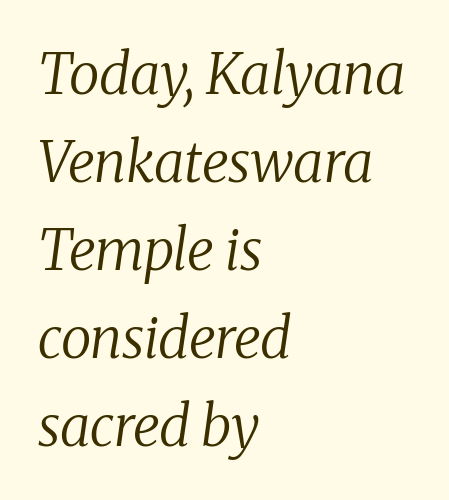
Q: Is the text bold? A: No.
Q: Is the text italic (slanted)? A: Yes, it leans right by about 8 degrees.
Q: Is the typeface a serif or a sans-serif typeface? A: Serif.
Q: Is the text underlined? A: No.
Q: How is the paragraph aligned? A: Left-aligned.
Q: Is the spacing between letters normal or unusually wide? A: Normal.
Q: Is the spacing between lines tight, normal or loose? A: Normal.
Q: Width (condensed, normal, or wide)? A: Normal.
Q: Stroke contrast? A: Medium.
Q: x-height? A: Medium.
Q: Monospaced? A: No.
